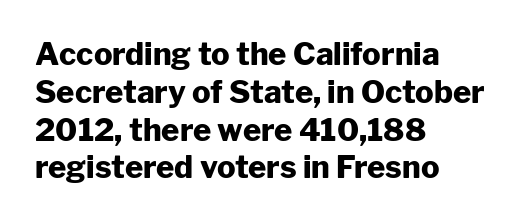
Q: Is the text bold? A: Yes.
Q: Is the text italic (slanted)? A: No, it is upright.
Q: Is the typeface a serif or a sans-serif typeface? A: Sans-serif.
Q: Is the text underlined? A: No.
Q: How is the paragraph aligned? A: Left-aligned.
Q: Is the spacing between letters normal or unusually wide? A: Normal.
Q: Width (condensed, normal, or wide)? A: Normal.
Q: Stroke contrast? A: Low.
Q: x-height? A: Medium.
Q: Monospaced? A: No.
